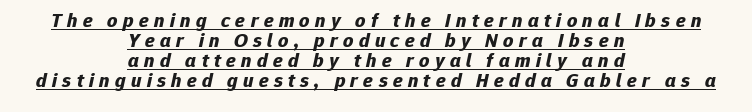
Q: Is the text bold? A: Yes.
Q: Is the text italic (slanted)? A: Yes, it leans right by about 12 degrees.
Q: Is the text underlined? A: Yes.
Q: How is the paragraph aligned? A: Centered.
Q: Is the spacing between letters normal or unusually wide? A: Unusually wide.
Q: Is the spacing between lines tight, normal or loose? A: Tight.
